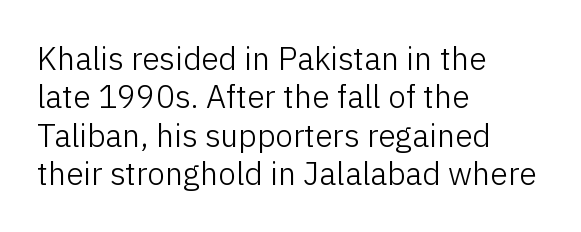
Q: Is the text bold? A: No.
Q: Is the text italic (slanted)? A: No, it is upright.
Q: Is the typeface a serif or a sans-serif typeface? A: Sans-serif.
Q: Is the text underlined? A: No.
Q: How is the paragraph aligned? A: Left-aligned.
Q: Is the spacing between letters normal or unusually wide? A: Normal.
Q: Width (condensed, normal, or wide)? A: Normal.
Q: Stroke contrast? A: Low.
Q: x-height? A: Medium.
Q: Monospaced? A: No.
